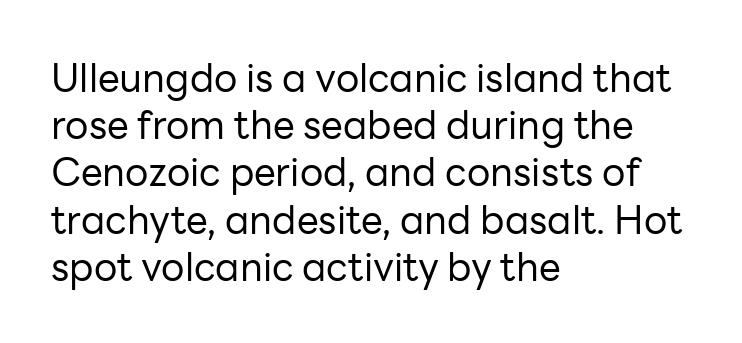
Q: Is the text bold? A: No.
Q: Is the text italic (slanted)? A: No, it is upright.
Q: Is the typeface a serif or a sans-serif typeface? A: Sans-serif.
Q: Is the text underlined? A: No.
Q: How is the paragraph aligned? A: Left-aligned.
Q: Is the spacing between letters normal or unusually wide? A: Normal.
Q: Width (condensed, normal, or wide)? A: Normal.
Q: Stroke contrast? A: Low.
Q: x-height? A: Medium.
Q: Monospaced? A: No.
